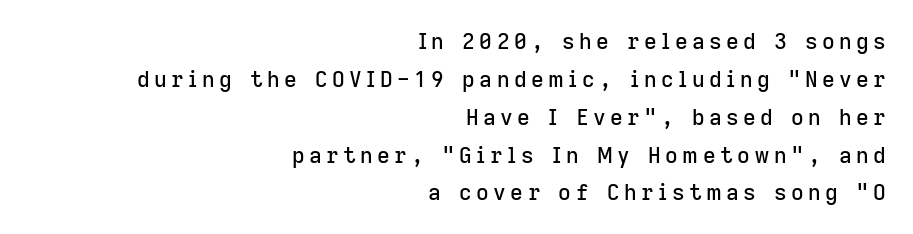
{"italic": "no", "underline": "no", "align": "right", "line_spacing_ratio": 1.72, "letter_spacing": "wide", "letter_spacing_em": 0.2, "glyph_px": 22}
